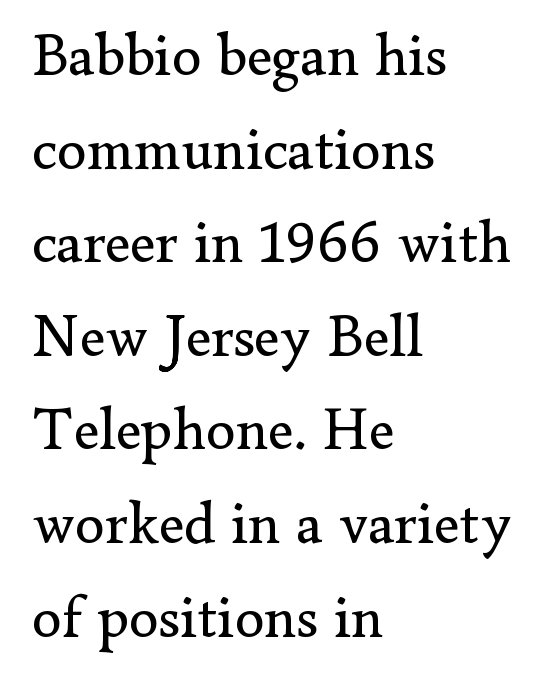
The image shows 60 px regular-weight serif type, upright; set left-aligned, normal line spacing (1.56x), normal letter spacing, not underlined; low stroke contrast and a small x-height.
